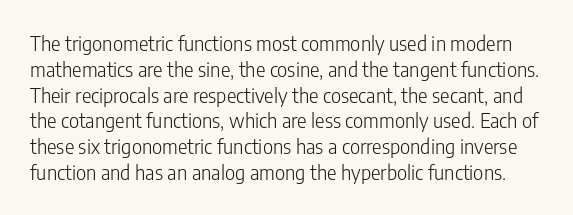
{"italic": "no", "bold": "no", "underline": "no", "line_spacing": "normal", "line_spacing_ratio": 1.29, "letter_spacing": "normal", "letter_spacing_em": 0.0, "glyph_px": 20}
